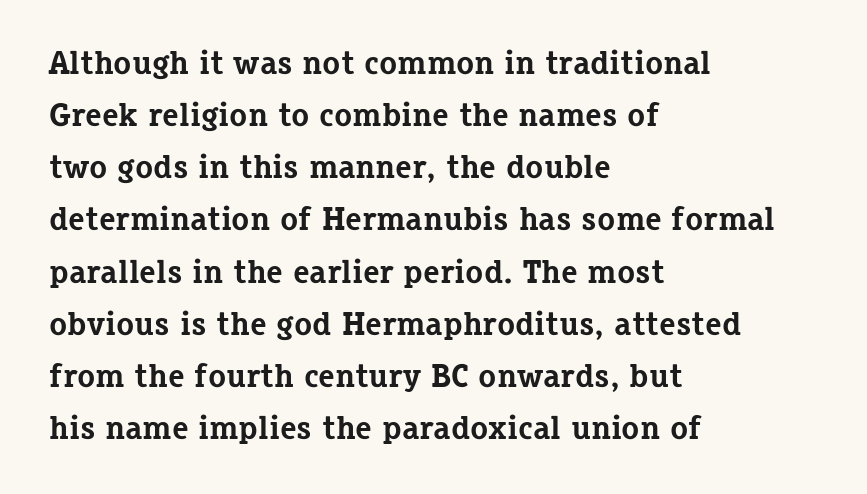
Does the lettering tilt? It doesn't — this is upright. Observe the serifs anchoring each vertical stroke in this sample. Underlining? Definitely not there. Nobody touched the tracking dial on this one. The rendering uses a moderate line-height, typical for paragraphs. Typeset ragged right — the left edge is the straight one.
